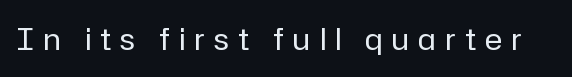
{"serif": "no", "italic": "no", "bold": "no", "weight": "regular", "width": "normal", "stroke_contrast": "low", "x_height": "medium", "monospaced": "no", "underline": "no", "letter_spacing": "wide", "letter_spacing_em": 0.31, "glyph_px": 30}
